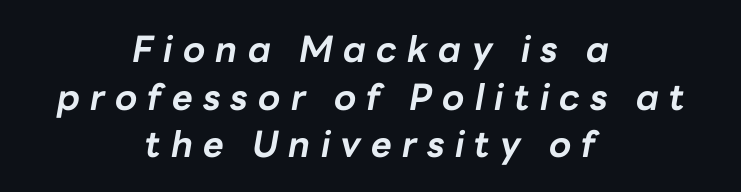
The image shows 36 px bold type, italic (leaning right); set centered, normal line spacing (1.32x), unusually wide letter spacing (+0.28 em), not underlined; low stroke contrast and a medium x-height.
